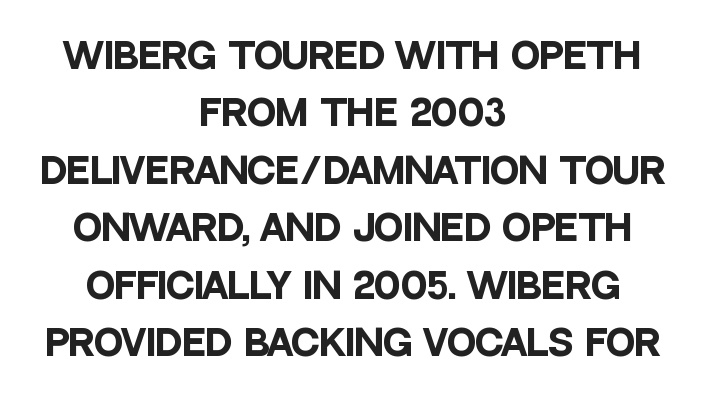
Compared with typical paragraphs, the rows here are spaced about the same. The letterforms sit shoulder to shoulder at normal distance. In terms of weight, the rendering is a true, heavy bold. Type style note: lacks serifs.
